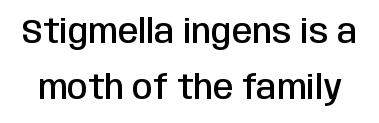
Glance below the letters and you will spot only blank space. Observe the absence of serifs on each vertical stroke in this sample. Every stem runs plumb, perpendicular to the baseline. Tracking here is standard; glyphs follow each other at the usual distance. Proportional: the letters do not fall into vertical columns. Honestly, the row spacing looks completely unremarkable.
